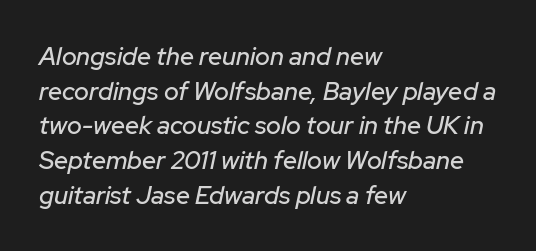
The image shows 25 px text type, italic (leaning right); set left-aligned, normal line spacing (1.39x), normal letter spacing, not underlined.
